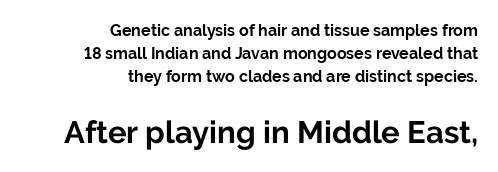
Successive baselines arrive at the customary interval. Lines of text with bare space underneath. The rendering uses natural spacing where letterforms have individual widths. Check where the strokes stop: nothing finishes them off — pure sans. No italicization has been applied; the sample stays upright. Each line ends at the same right margin while the left side varies.
